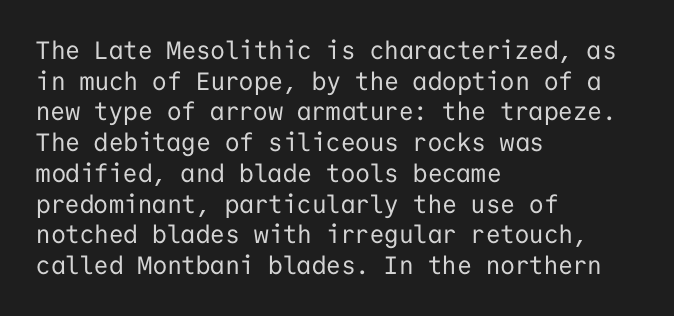
Q: Is the text bold? A: No.
Q: Is the text italic (slanted)? A: No, it is upright.
Q: Is the text underlined? A: No.
Q: How is the paragraph aligned? A: Left-aligned.
Q: Is the spacing between letters normal or unusually wide? A: Normal.
